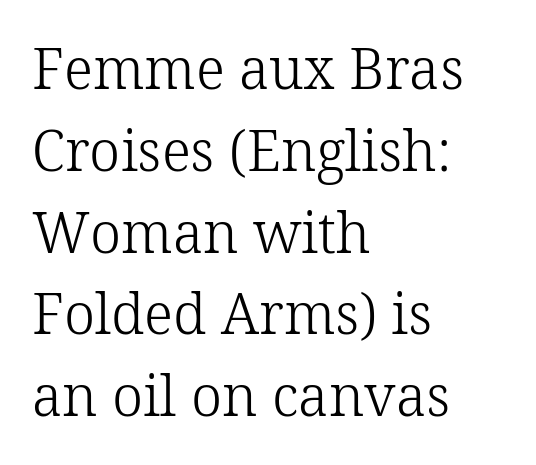
The strip under each line holds only bare page. Characters remain perfectly vertical along every line. This rendering leaves character spacing at its baseline value. The ragged edge is on the right, which tells us the setting is flush left.
